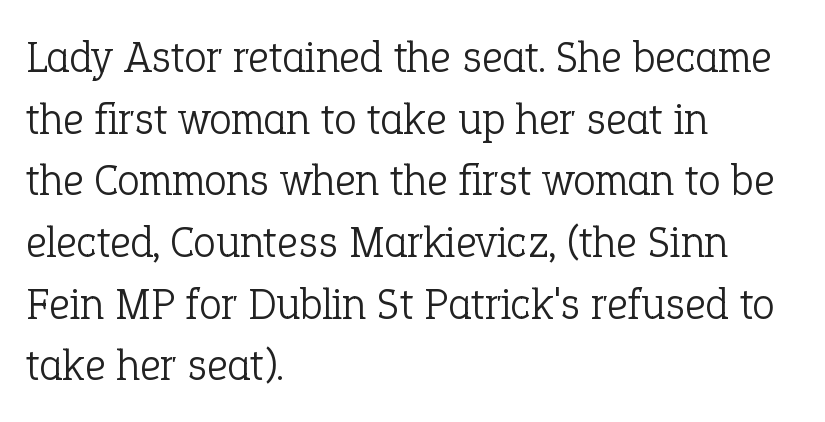
{"serif": "yes", "italic": "no", "bold": "no", "weight": "light", "width": "normal", "stroke_contrast": "low", "x_height": "medium", "monospaced": "no", "underline": "no", "align": "left", "line_spacing": "normal", "line_spacing_ratio": 1.37, "letter_spacing": "normal", "letter_spacing_em": 0.0, "glyph_px": 45}
